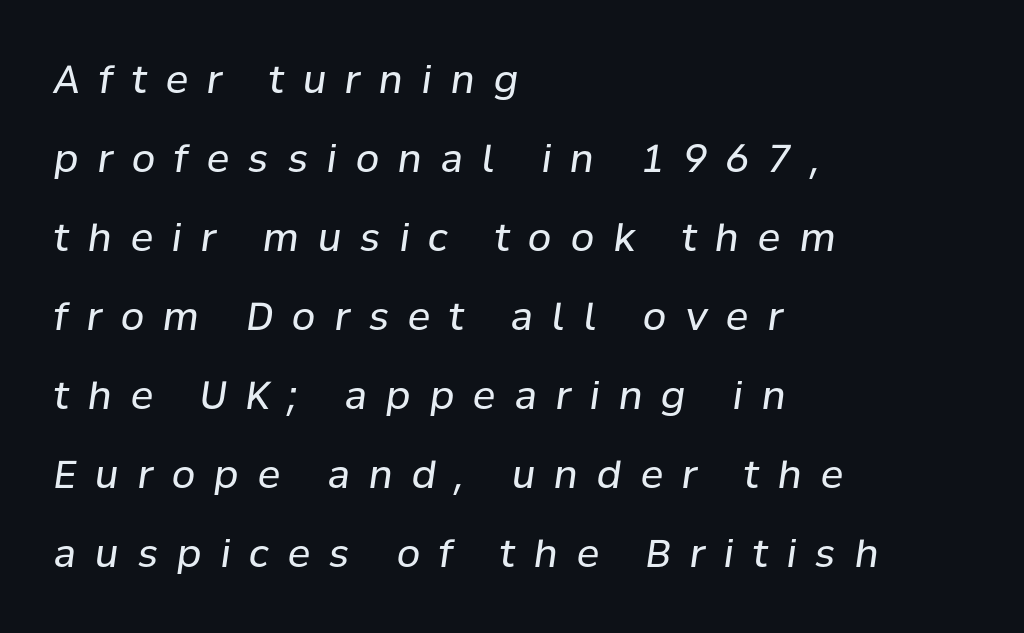
Line starts are locked; line ends wander. The rendering applies a slant to the glyphs. Does extra space separate the letters? Yes, quite a lot of it. The letters look calm and open, with moderate or lighter stems. Here the designer chose a conventional face with non-uniform glyph widths.
